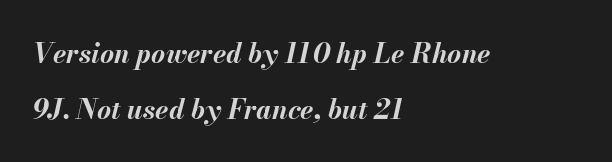
The image shows 27 px bold type, italic (leaning right); set left-aligned, loose line spacing (2.06x), normal letter spacing, not underlined.
